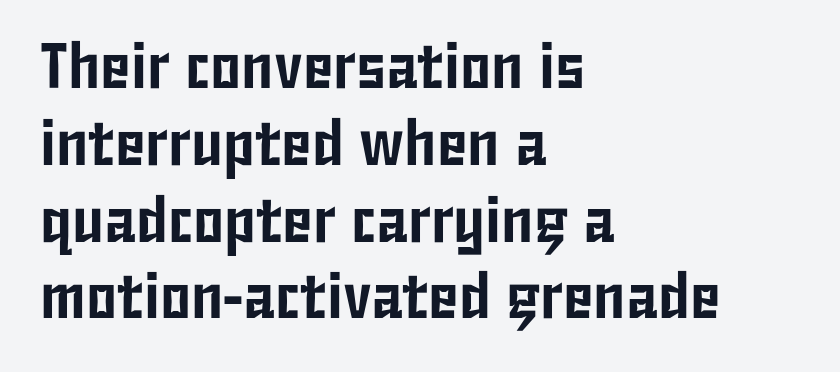
{"serif": "no", "italic": "no", "width": "condensed", "stroke_contrast": "low", "x_height": "medium", "monospaced": "no", "underline": "no", "align": "left", "line_spacing_ratio": 1.2, "letter_spacing": "normal", "letter_spacing_em": 0.0, "glyph_px": 64}
